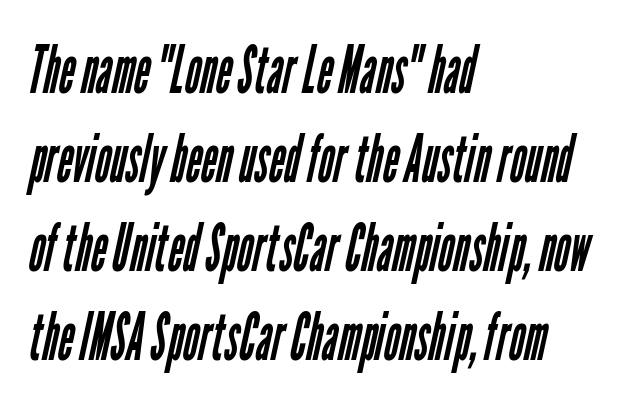
Q: Is the text bold? A: No.
Q: Is the typeface a serif or a sans-serif typeface? A: Sans-serif.
Q: Is the text underlined? A: No.
Q: How is the paragraph aligned? A: Left-aligned.
Q: Is the spacing between letters normal or unusually wide? A: Normal.
Q: Is the spacing between lines tight, normal or loose? A: Normal.
Q: Width (condensed, normal, or wide)? A: Condensed.
Q: Stroke contrast? A: Low.
Q: x-height? A: Medium.
Q: Monospaced? A: No.
